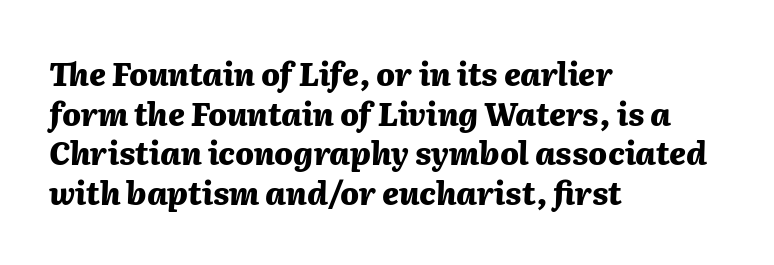
Q: Is the text bold? A: Yes.
Q: Is the text italic (slanted)? A: Yes, it leans right by about 2 degrees.
Q: Is the text underlined? A: No.
Q: How is the paragraph aligned? A: Left-aligned.
Q: Is the spacing between letters normal or unusually wide? A: Normal.
Q: Is the spacing between lines tight, normal or loose? A: Normal.
Q: Width (condensed, normal, or wide)? A: Normal.
Q: Stroke contrast? A: Medium.
Q: x-height? A: Medium.
Q: Monospaced? A: No.
